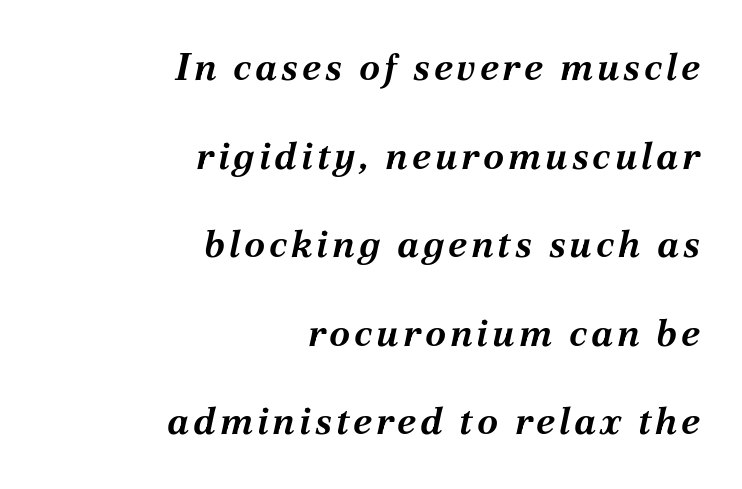
The image shows 38 px bold type, italic (leaning right); set right-aligned, loose line spacing (2.33x), not underlined; medium stroke contrast and a medium x-height.
